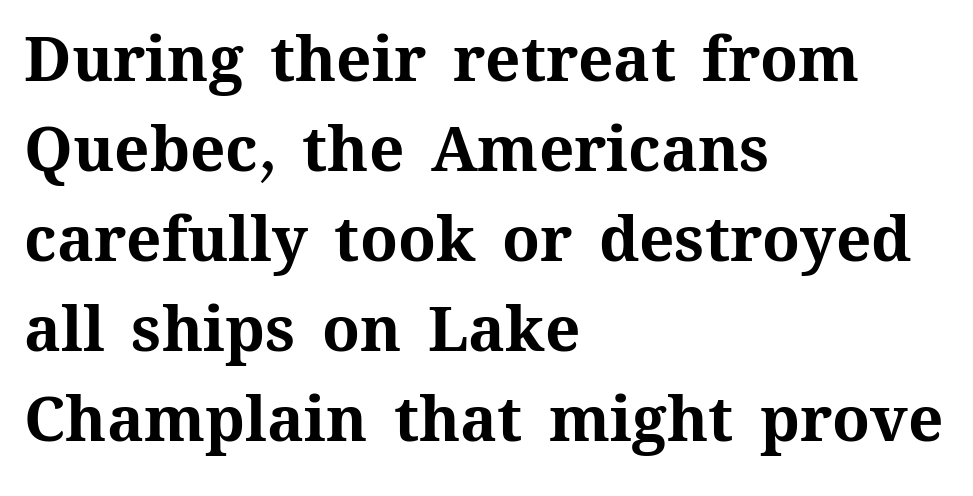
{"italic": "no", "bold": "yes", "weight": "bold", "width": "normal", "stroke_contrast": "medium", "x_height": "medium", "monospaced": "no", "underline": "no", "align": "left", "line_spacing": "normal", "line_spacing_ratio": 1.45, "letter_spacing": "normal", "letter_spacing_em": 0.0, "glyph_px": 62}
